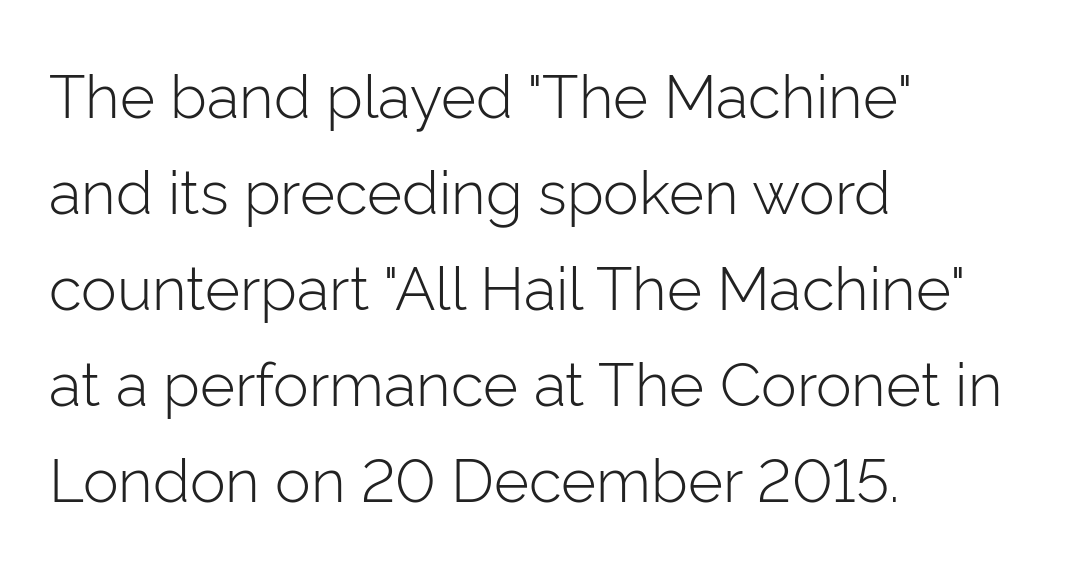
{"serif": "no", "italic": "no", "bold": "no", "weight": "light", "width": "normal", "stroke_contrast": "low", "x_height": "medium", "monospaced": "no", "underline": "no", "align": "left", "line_spacing": "normal", "line_spacing_ratio": 1.6, "letter_spacing": "normal", "letter_spacing_em": 0.0, "glyph_px": 60}
